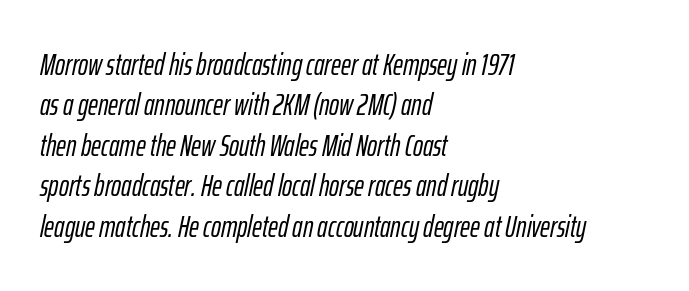
The image shows 30 px condensed type, italic (leaning right); set left-aligned, normal line spacing (1.35x), normal letter spacing, not underlined; low stroke contrast and a medium x-height.
